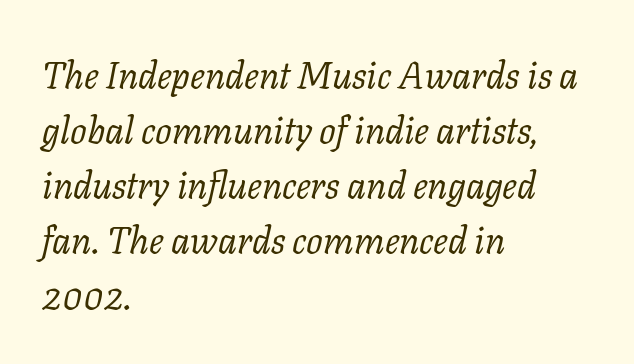
The image shows 37 px regular-weight serif type, italic (leaning right); set left-aligned, normal line spacing (1.49x), normal letter spacing, not underlined; low stroke contrast and a medium x-height.
